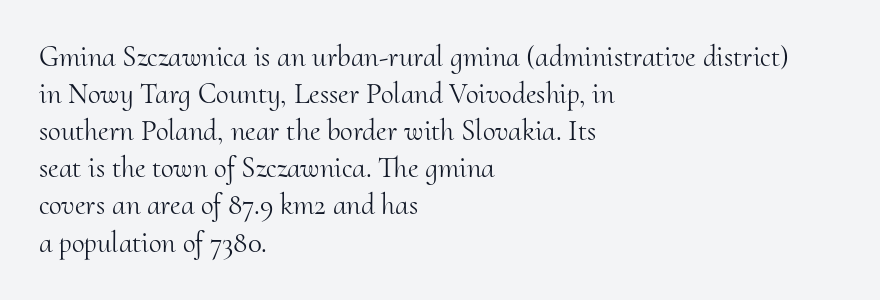
The baseline area is clear. A student would call this left alignment; a typographer would say flush left, rag right. Whoever set this chose a conventional vertical rhythm. The passage shown is not bold in any degree. The letters advance in unequal steps, a hallmark of proportional type. A serif font was chosen for this passage.
